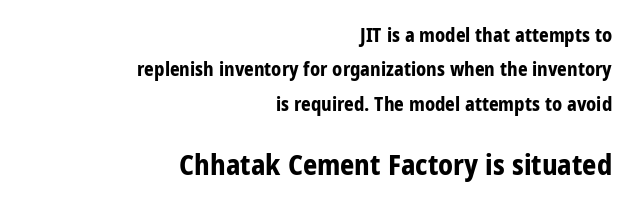
The image shows 28 px bold sans-serif type, upright; set right-aligned, line spacing 1.81x, normal letter spacing, not underlined; the second (bottom) block is 1.47x larger; low stroke contrast and a medium x-height.
